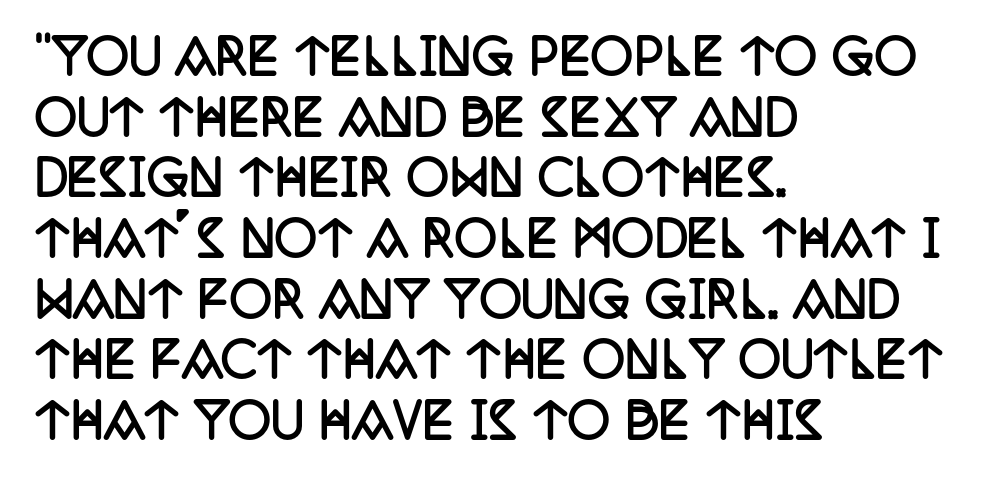
Normally led — the rows are evenly, conventionally spaced. Do the letters lean? They stand straight. Short and long lines alike share a common starting point at left. Weight: bold. Each row of text sits above clean, open space.
